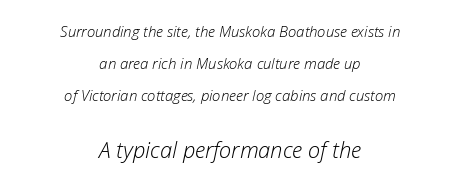
Q: Is the text bold? A: No.
Q: Is the text italic (slanted)? A: Yes, it leans right by about 12 degrees.
Q: Is the text underlined? A: No.
Q: How is the paragraph aligned? A: Centered.
Q: Is the spacing between letters normal or unusually wide? A: Normal.
Q: Is the spacing between lines tight, normal or loose? A: Loose.
Q: Which block of text is set in a larger size, the first (top) or the second (bottom)? A: The second (bottom) one.
